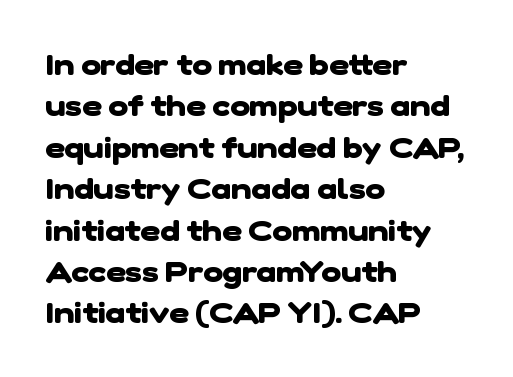
The image shows 30 px heavy sans-serif type; set left-aligned, normal line spacing (1.38x), normal letter spacing, not underlined; low stroke contrast and a medium x-height.
